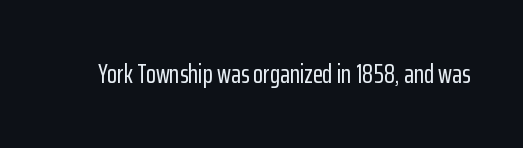
{"italic": "no", "underline": "no", "letter_spacing": "normal", "letter_spacing_em": 0.0, "glyph_px": 26}
